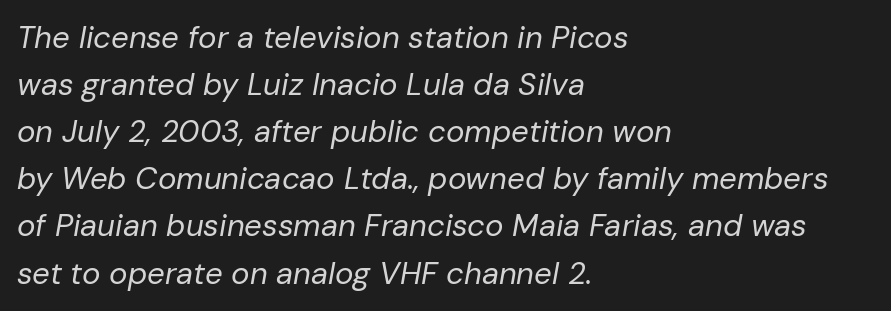
Is the stroke heavy? The answer is a plain regular-or-lighter. A typesetter would call this zero additional tracking. The words here are not underlined. Line spacing here is normal. The passage shown is typed in a proportional face where columns would drift.
